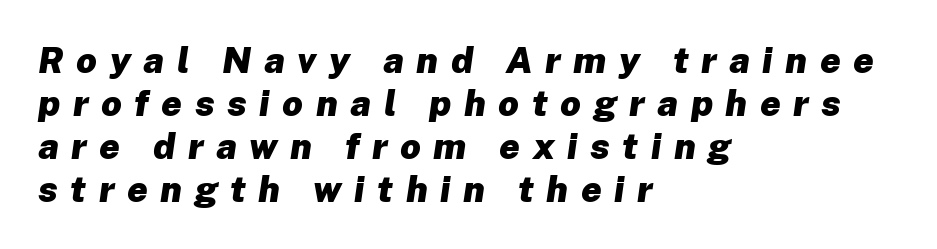
Is the block centered? No — it sits flush against the left margin. Each glyph is drawn with heavy, bold strokes. Is the type slanted? Yes — the strokes lean at a clear angle. Descenders are the only things crossing below the line. Letter spacing: wide. The passage shown is typed in a proportional face where columns would drift.
